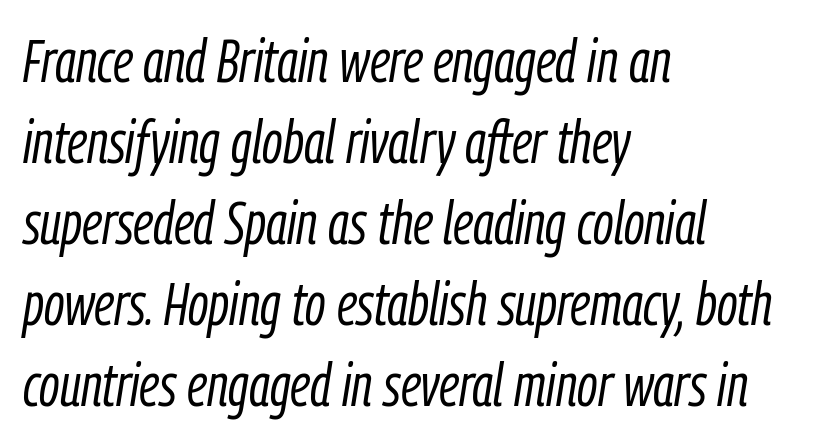
{"italic": "yes", "lean": "right", "slant_degrees": 9, "bold": "no", "weight": "light", "width": "condensed", "stroke_contrast": "low", "x_height": "medium", "monospaced": "no", "underline": "no", "align": "left", "line_spacing": "normal", "line_spacing_ratio": 1.35, "letter_spacing": "normal", "letter_spacing_em": 0.0, "glyph_px": 60}
